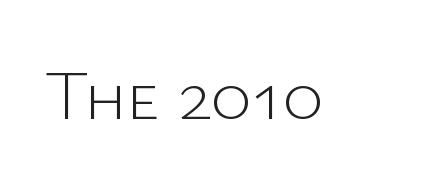
The image shows 70 px light sans-serif type, upright; set normal letter spacing, not underlined; low stroke contrast and a medium x-height.
